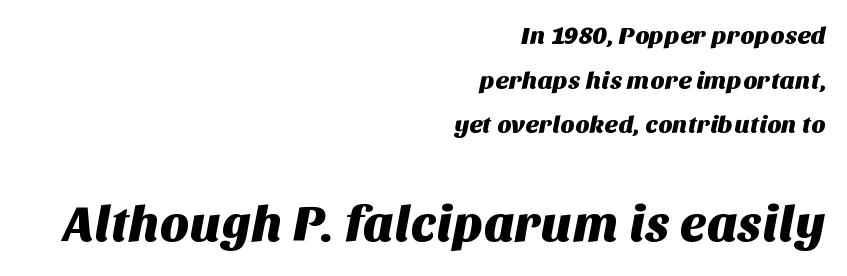
The image shows 50 px sans-serif type; set right-aligned, line spacing 1.79x, normal letter spacing, not underlined; the second (bottom) block is 2.0x larger; medium stroke contrast and a large x-height.
